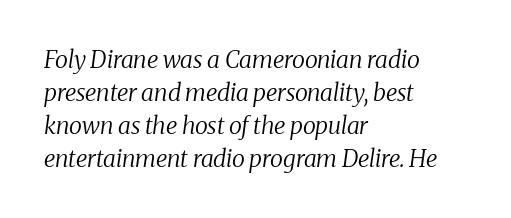
Caption: face not bold, strokes unweighted. The rendering applies a slant to the glyphs. Glance below the letters and you will spot only blank space. A classic flush-left, rag-right setting is used for this passage. Summary of vertical rhythm: regular, with standard interline spacing.
